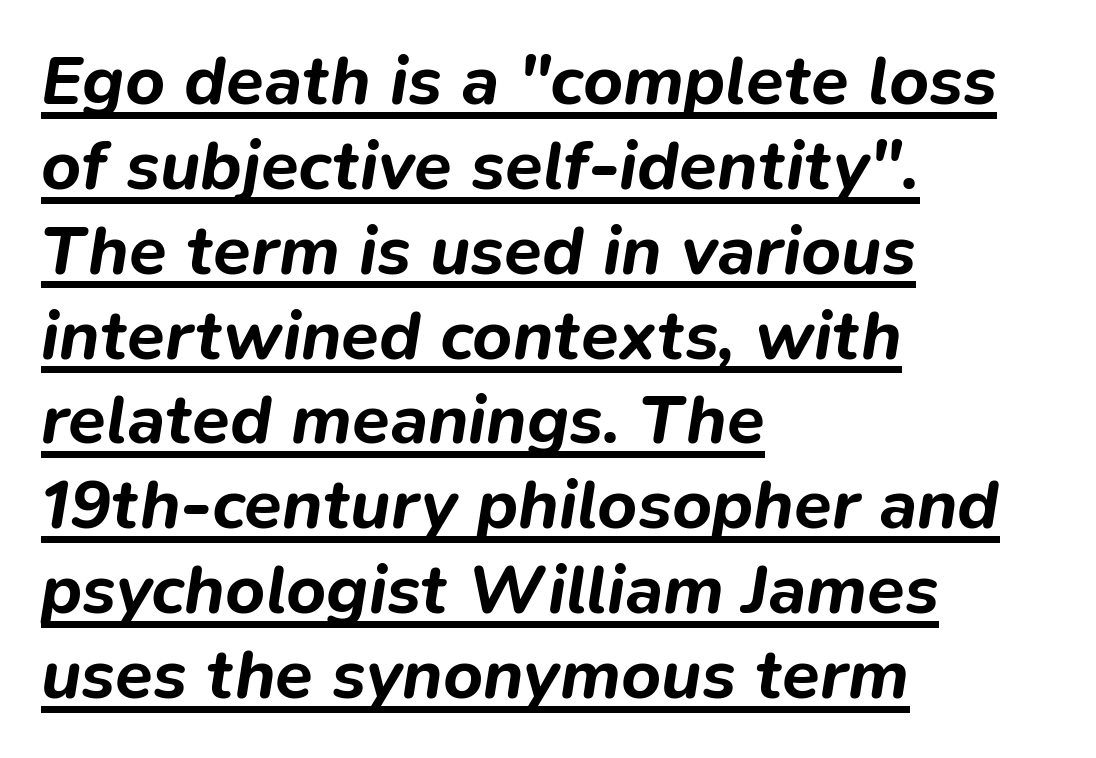
Q: Is the text bold? A: Yes.
Q: Is the text italic (slanted)? A: Yes, it leans right by about 9 degrees.
Q: Is the text underlined? A: Yes.
Q: How is the paragraph aligned? A: Left-aligned.
Q: Is the spacing between letters normal or unusually wide? A: Normal.
Q: Width (condensed, normal, or wide)? A: Normal.
Q: Stroke contrast? A: Low.
Q: x-height? A: Medium.
Q: Monospaced? A: No.
